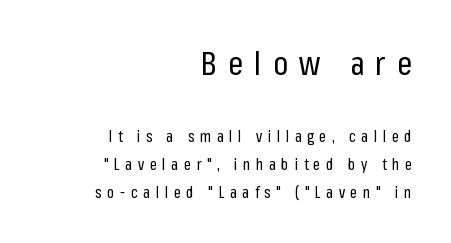
Q: Is the text bold? A: No.
Q: Is the text italic (slanted)? A: No, it is upright.
Q: Is the typeface a serif or a sans-serif typeface? A: Sans-serif.
Q: Is the text underlined? A: No.
Q: How is the paragraph aligned? A: Right-aligned.
Q: Is the spacing between letters normal or unusually wide? A: Unusually wide.
Q: Which block of text is set in a larger size, the first (top) or the second (bottom)? A: The first (top) one.
Q: Width (condensed, normal, or wide)? A: Condensed.
Q: Stroke contrast? A: Low.
Q: x-height? A: Medium.
Q: Monospaced? A: No.
